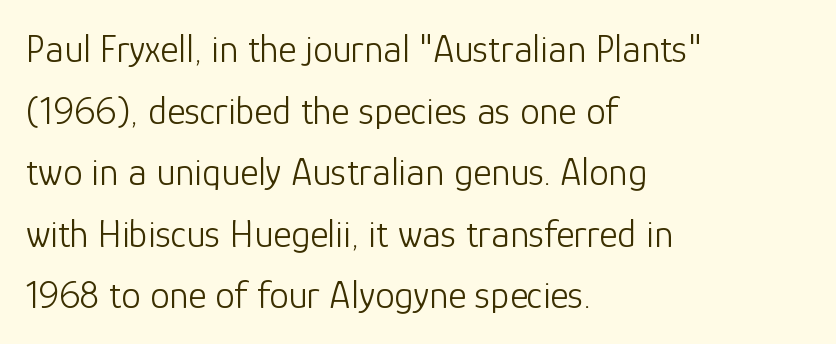
{"serif": "no", "italic": "no", "bold": "no", "weight": "light", "width": "normal", "stroke_contrast": "low", "x_height": "medium", "monospaced": "no", "underline": "no", "align": "left", "line_spacing": "normal", "line_spacing_ratio": 1.58, "letter_spacing": "normal", "letter_spacing_em": 0.0, "glyph_px": 39}
